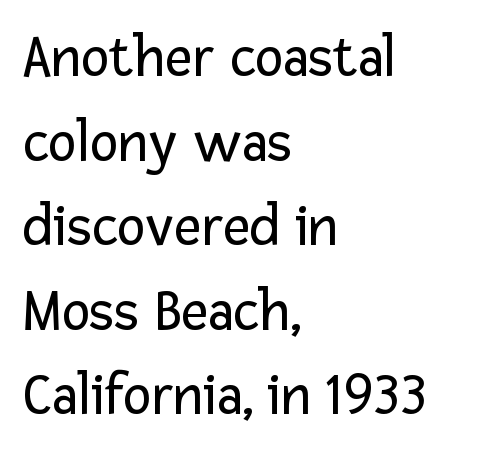
The image shows 60 px regular-weight sans-serif type, upright; set left-aligned, normal line spacing (1.41x), normal letter spacing, not underlined; low stroke contrast and a medium x-height.
